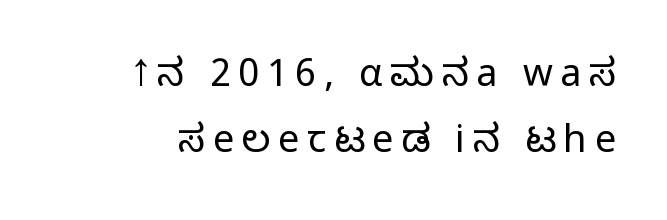
The image shows 38 px light sans-serif type, upright; set line spacing 1.75x, unusually wide letter spacing (+0.2 em), not underlined; low stroke contrast and a medium x-height.
